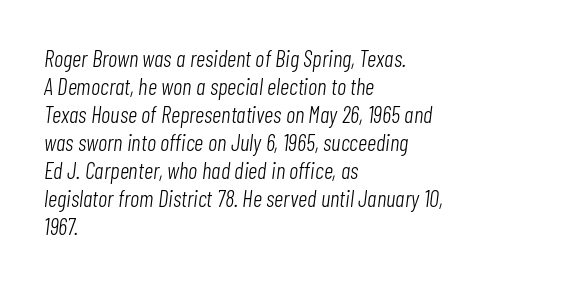
{"italic": "yes", "lean": "right", "slant_degrees": 7, "bold": "no", "underline": "no", "align": "left", "line_spacing_ratio": 1.22, "letter_spacing": "normal", "letter_spacing_em": 0.0, "glyph_px": 23}
